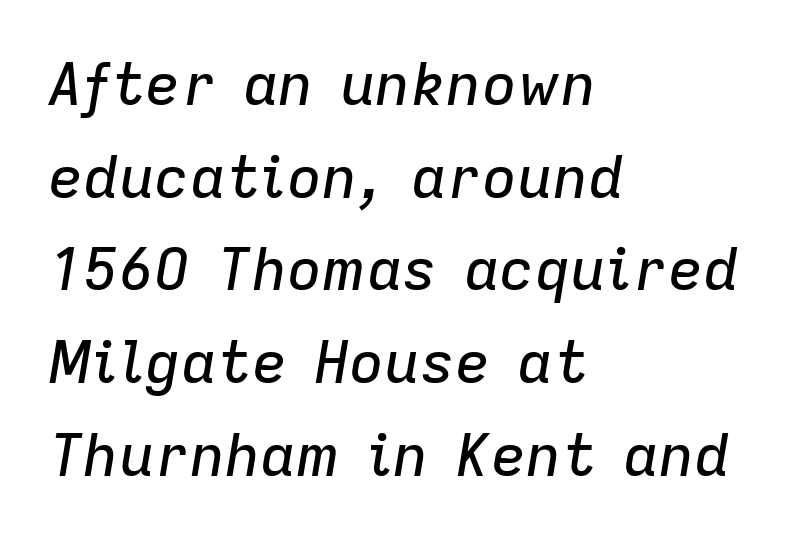
The image shows 59 px text type, italic (leaning right); set left-aligned, normal line spacing (1.57x), normal letter spacing, not underlined; low stroke contrast and a medium x-height.
